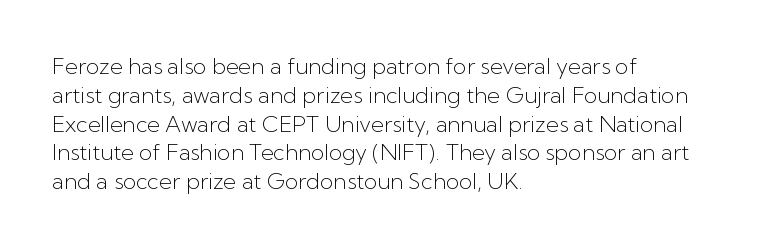
The image shows 22 px text type, upright; set left-aligned, normal line spacing (1.31x), normal letter spacing, not underlined.
